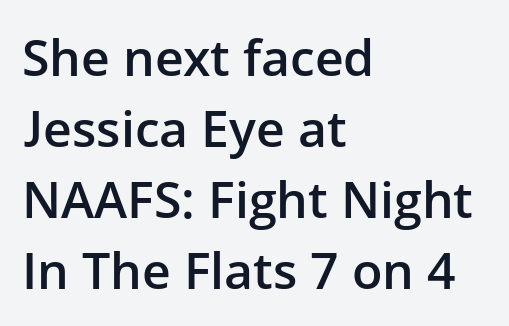
{"serif": "no", "italic": "no", "bold": "semi", "weight": "semibold", "width": "normal", "stroke_contrast": "low", "x_height": "medium", "monospaced": "no", "underline": "no", "align": "left", "line_spacing": "normal", "line_spacing_ratio": 1.42, "letter_spacing": "normal", "letter_spacing_em": 0.0, "glyph_px": 50}
